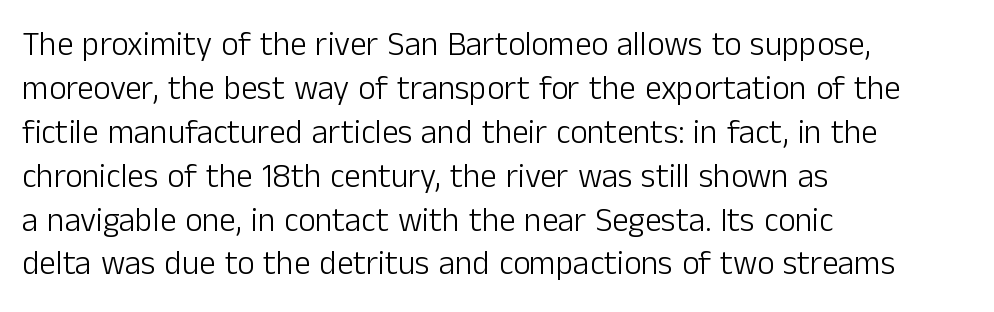
{"serif": "no", "italic": "no", "bold": "no", "weight": "light", "width": "normal", "stroke_contrast": "low", "x_height": "medium", "monospaced": "no", "underline": "no", "align": "left", "line_spacing": "normal", "line_spacing_ratio": 1.33, "letter_spacing": "normal", "letter_spacing_em": 0.0, "glyph_px": 33}
